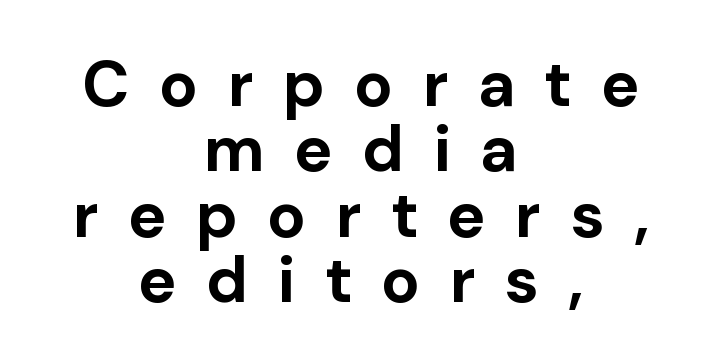
{"serif": "no", "italic": "no", "bold": "yes", "weight": "bold", "width": "normal", "stroke_contrast": "low", "x_height": "medium", "monospaced": "no", "underline": "no", "align": "center", "line_spacing": "tight", "line_spacing_ratio": 1.02, "letter_spacing": "wide", "letter_spacing_em": 0.46, "glyph_px": 64}
